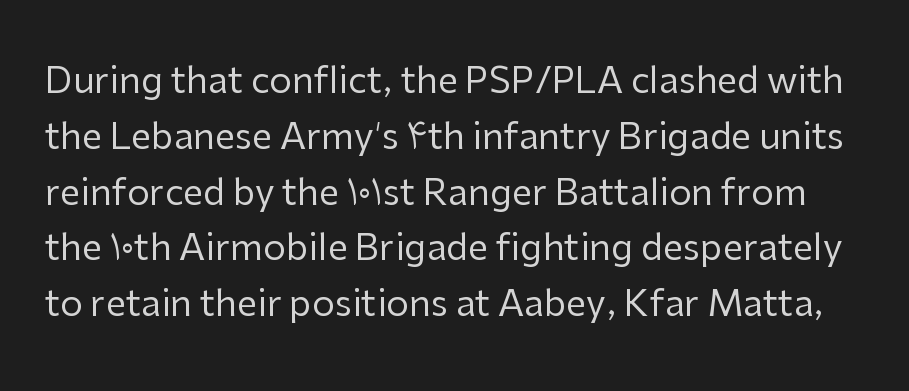
Q: Is the text bold? A: No.
Q: Is the text italic (slanted)? A: No, it is upright.
Q: Is the typeface a serif or a sans-serif typeface? A: Sans-serif.
Q: Is the text underlined? A: No.
Q: Is the spacing between letters normal or unusually wide? A: Normal.
Q: Is the spacing between lines tight, normal or loose? A: Normal.
Q: Width (condensed, normal, or wide)? A: Normal.
Q: Stroke contrast? A: Low.
Q: x-height? A: Medium.
Q: Monospaced? A: No.
